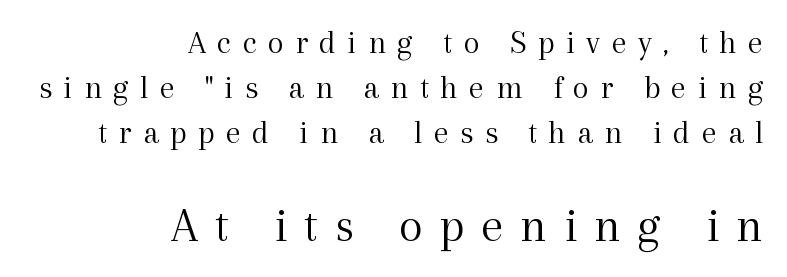
{"serif": "yes", "italic": "no", "bold": "no", "weight": "light", "width": "normal", "x_height": "medium", "monospaced": "no", "underline": "no", "align": "right", "line_spacing": "normal", "line_spacing_ratio": 1.36, "letter_spacing": "wide", "letter_spacing_em": 0.35, "larger_block": "second", "size_ratio": 1.48, "glyph_px": 49}
